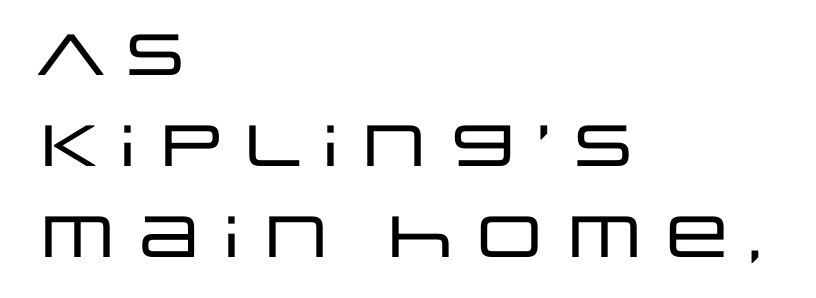
{"serif": "no", "italic": "no", "width": "wide", "stroke_contrast": "low", "x_height": "large", "monospaced": "no", "underline": "no", "align": "left", "line_spacing": "normal", "line_spacing_ratio": 1.57, "letter_spacing": "normal", "letter_spacing_em": 0.0, "glyph_px": 58}
